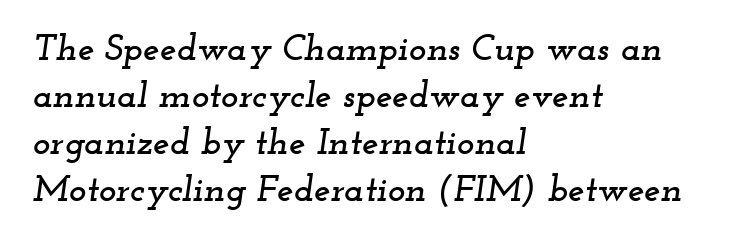
{"serif": "yes", "italic": "yes", "lean": "right", "slant_degrees": 12, "width": "wide", "stroke_contrast": "low", "x_height": "small", "monospaced": "no", "underline": "no", "align": "left", "line_spacing": "normal", "line_spacing_ratio": 1.27, "letter_spacing": "normal", "letter_spacing_em": 0.0, "glyph_px": 37}
